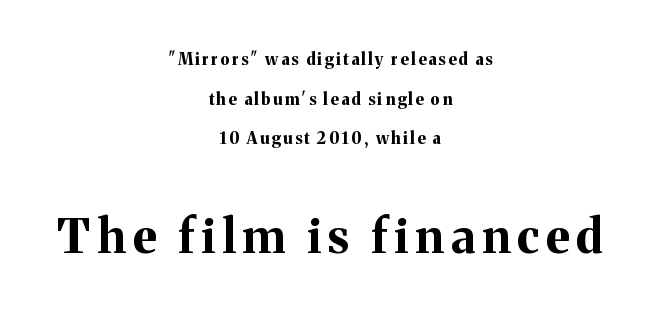
Rendered with straight, roman letterforms. Here the designer chose a conventional face with non-uniform glyph widths. The space between consecutive lines is lavish. Between these two stacked blocks, the lower one wins on size. Rule under the text: the space is simply empty.
